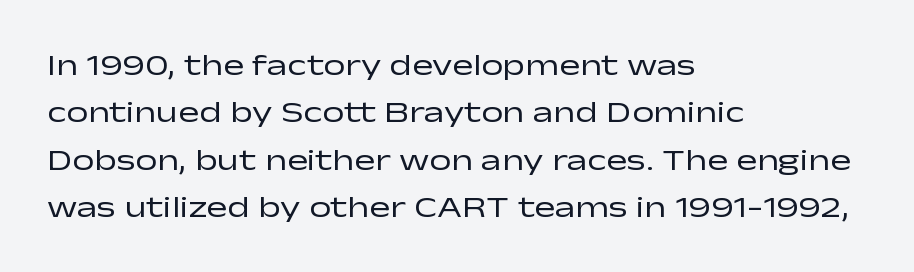
Posture: straight, roman, zero tilt. Decoration check: the copy has no underline. How would I describe the line gaps? Plain and ordinary. Tracking here is standard; glyphs follow each other at the usual distance. A classic flush-left, rag-right setting is used for this passage. Serifs: no, the terminals of the letterforms are clean.
